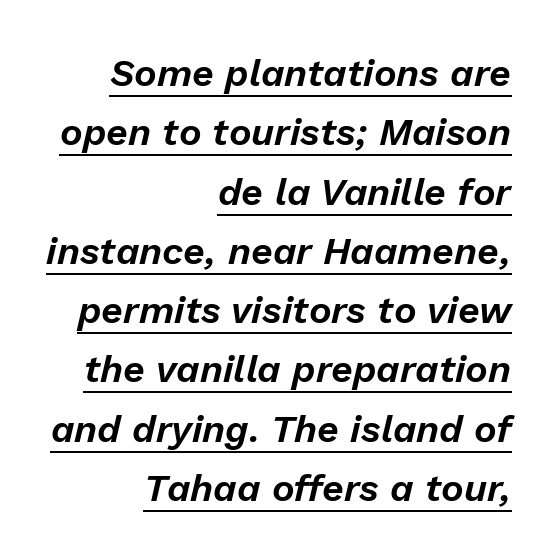
{"italic": "yes", "lean": "right", "slant_degrees": 13, "width": "normal", "stroke_contrast": "low", "x_height": "medium", "monospaced": "no", "underline": "yes", "align": "right", "line_spacing": "normal", "line_spacing_ratio": 1.56, "letter_spacing": "normal", "letter_spacing_em": 0.0, "glyph_px": 38}
